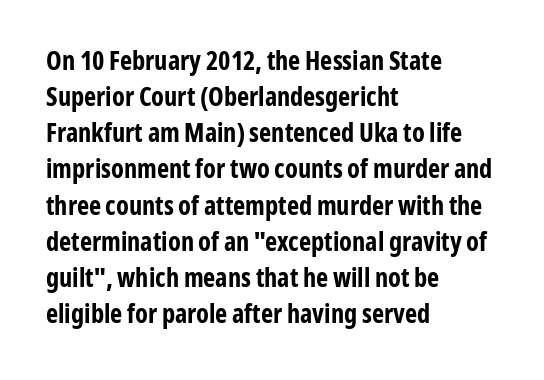
The image shows 26 px bold type, upright; set left-aligned, normal line spacing (1.39x), normal letter spacing, not underlined.
